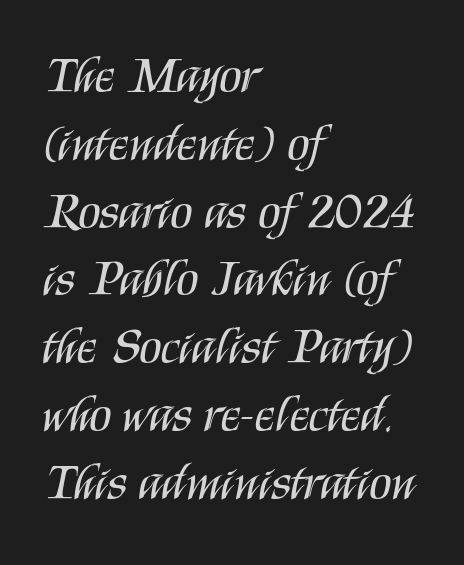
{"serif": "no", "bold": "no", "weight": "regular", "width": "condensed", "stroke_contrast": "medium", "x_height": "large", "monospaced": "no", "underline": "no", "align": "left", "line_spacing": "normal", "line_spacing_ratio": 1.33, "letter_spacing": "normal", "letter_spacing_em": 0.0, "glyph_px": 51}
